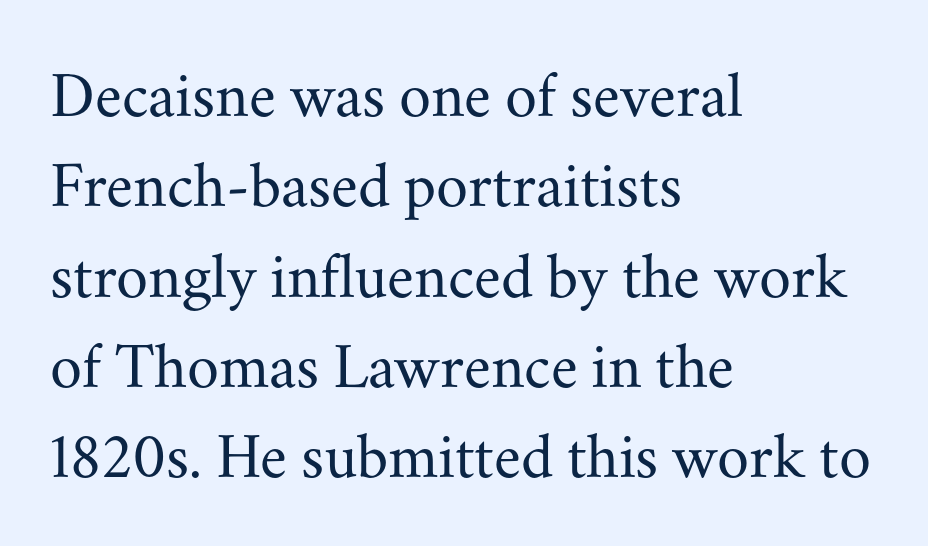
Q: Is the text bold? A: No.
Q: Is the text italic (slanted)? A: No, it is upright.
Q: Is the typeface a serif or a sans-serif typeface? A: Serif.
Q: Is the text underlined? A: No.
Q: How is the paragraph aligned? A: Left-aligned.
Q: Is the spacing between letters normal or unusually wide? A: Normal.
Q: Is the spacing between lines tight, normal or loose? A: Normal.
Q: Width (condensed, normal, or wide)? A: Normal.
Q: Stroke contrast? A: Medium.
Q: x-height? A: Small.
Q: Monospaced? A: No.
